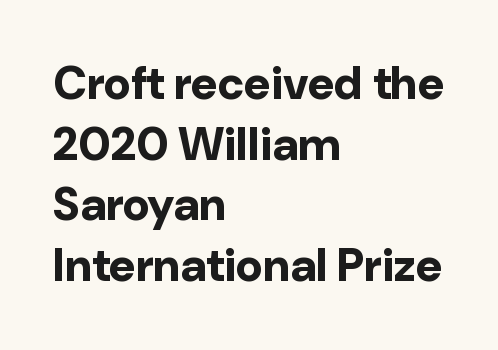
A bare baseline throughout the passage. No italicization has been applied; the sample stays upright. Classification — sans serif. Teacher's note: observe the even left margin — that is flush-left alignment. The designer left line spacing at the default.
